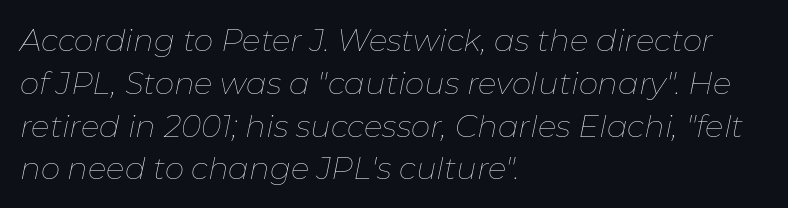
Q: Is the text bold? A: No.
Q: Is the text italic (slanted)? A: Yes, it leans right by about 11 degrees.
Q: Is the text underlined? A: No.
Q: How is the paragraph aligned? A: Left-aligned.
Q: Is the spacing between letters normal or unusually wide? A: Normal.
Q: Is the spacing between lines tight, normal or loose? A: Normal.
Q: Width (condensed, normal, or wide)? A: Normal.
Q: Stroke contrast? A: Low.
Q: x-height? A: Medium.
Q: Monospaced? A: No.
